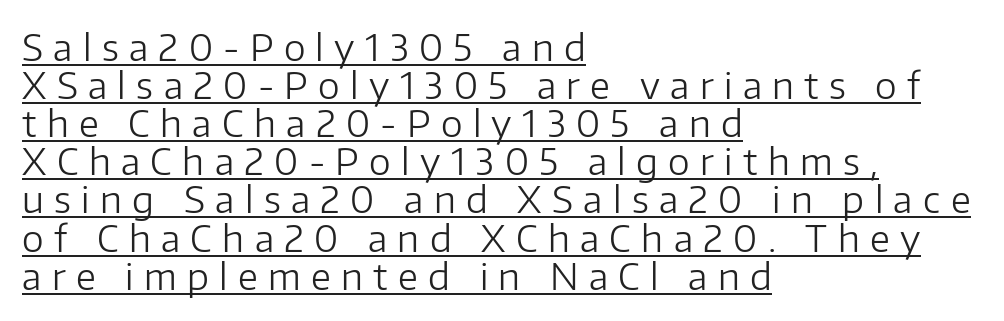
{"serif": "no", "italic": "no", "bold": "no", "weight": "light", "width": "normal", "stroke_contrast": "low", "x_height": "medium", "monospaced": "no", "underline": "yes", "align": "left", "line_spacing": "tight", "line_spacing_ratio": 1.03, "letter_spacing": "wide", "letter_spacing_em": 0.28, "glyph_px": 37}
